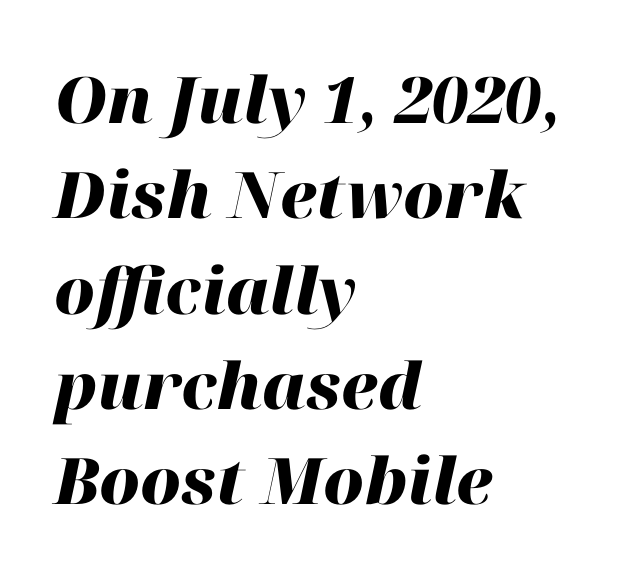
The typography opts for an oblique posture over an upright one. Horizontal alignment here is leftward, the default for most running prose. Honestly, there is no underline to notice here at all. Summary of weight: heavy, a full bold. Summary of vertical rhythm: regular, with standard interline spacing. How are the letters spaced? Ordinarily, with no added tracking.
